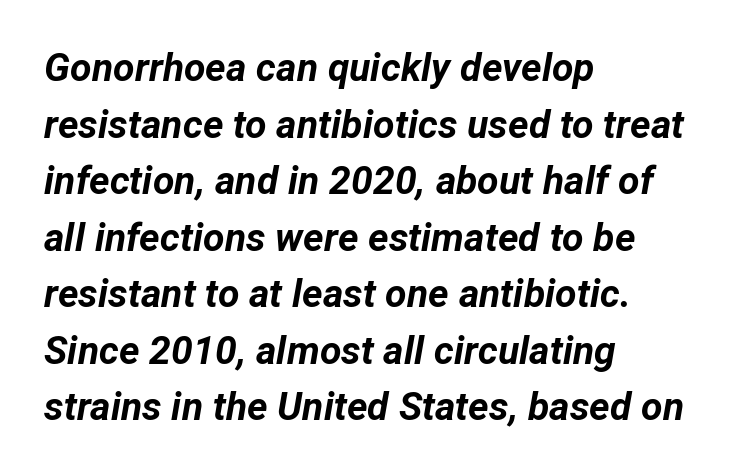
The image shows 39 px bold type, italic (leaning right); set left-aligned, normal line spacing (1.45x), normal letter spacing, not underlined; low stroke contrast and a medium x-height.
